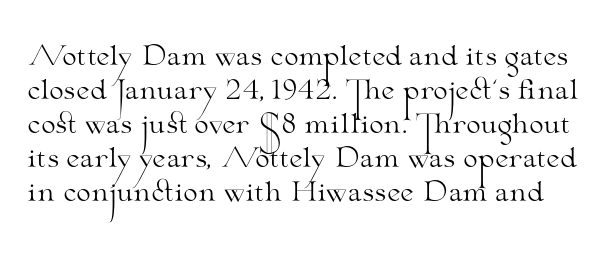
{"italic": "no", "bold": "no", "underline": "no", "line_spacing": "normal", "line_spacing_ratio": 1.31, "letter_spacing": "normal", "letter_spacing_em": 0.0, "glyph_px": 26}
